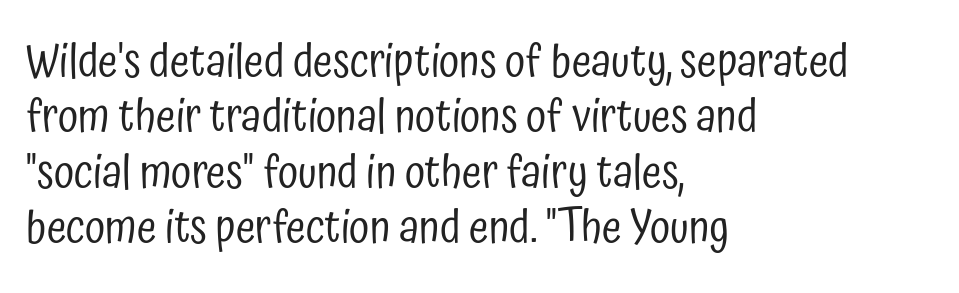
{"serif": "no", "italic": "no", "bold": "no", "weight": "regular", "width": "condensed", "stroke_contrast": "low", "x_height": "medium", "monospaced": "no", "underline": "no", "align": "left", "line_spacing_ratio": 1.23, "letter_spacing": "normal", "letter_spacing_em": 0.0, "glyph_px": 45}
